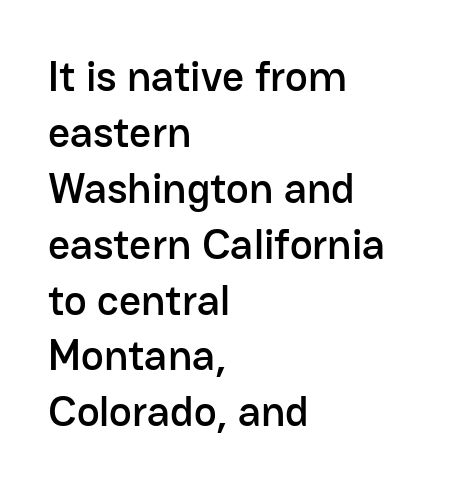
{"serif": "no", "italic": "no", "width": "normal", "stroke_contrast": "low", "x_height": "medium", "monospaced": "no", "underline": "no", "align": "left", "line_spacing": "normal", "line_spacing_ratio": 1.3, "letter_spacing": "normal", "letter_spacing_em": 0.0, "glyph_px": 43}
